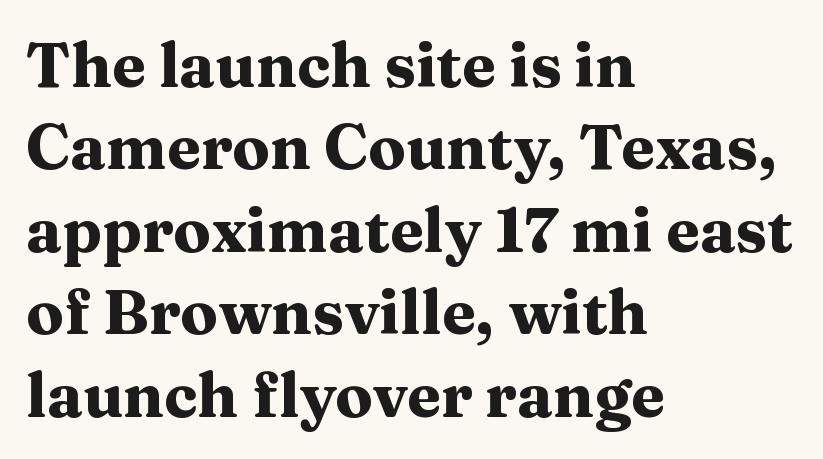
{"serif": "yes", "italic": "no", "bold": "yes", "weight": "heavy", "width": "wide", "stroke_contrast": "medium", "x_height": "medium", "monospaced": "no", "underline": "no", "align": "left", "line_spacing": "normal", "line_spacing_ratio": 1.33, "letter_spacing": "normal", "letter_spacing_em": 0.0, "glyph_px": 62}
